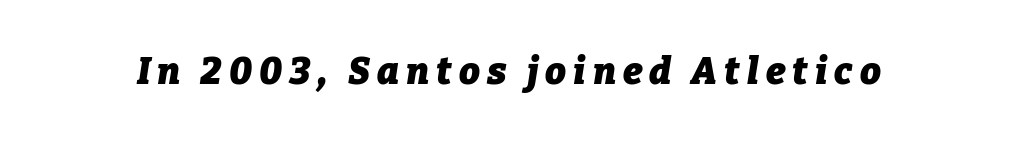
{"italic": "yes", "lean": "right", "slant_degrees": 9, "bold": "yes", "weight": "heavy", "width": "normal", "stroke_contrast": "low", "x_height": "medium", "monospaced": "no", "underline": "no", "glyph_px": 37}
